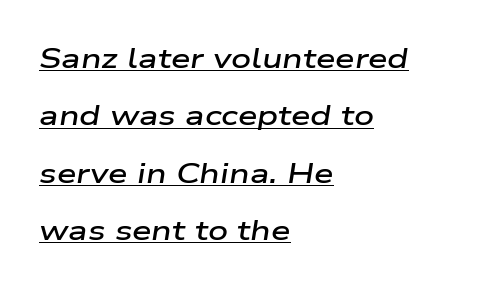
What weight is shown? A semibold, between regular and bold. Like a heading marked for emphasis, these lines bear an underscore. A typesetter would call this zero additional tracking. You could not count columns in this text — the font is proportionally spaced. The passage shown leans; its letterforms are oblique.
